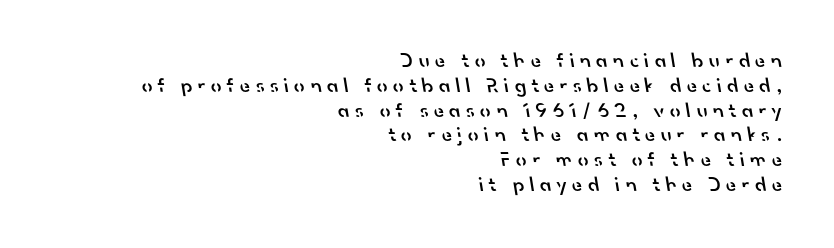
The image shows 21 px text type; set right-aligned, line spacing 1.18x, unusually wide letter spacing (+0.26 em), not underlined.
